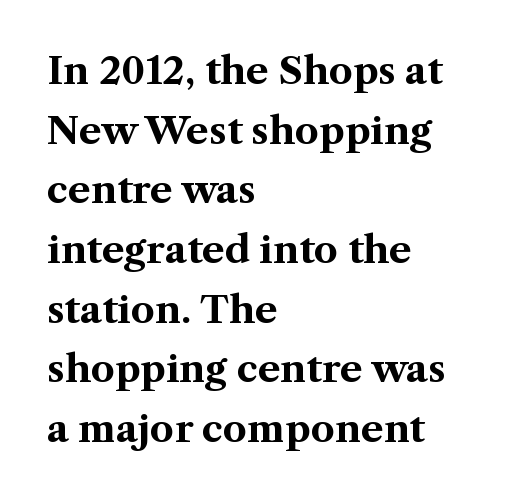
{"serif": "yes", "italic": "no", "bold": "yes", "weight": "bold", "width": "normal", "stroke_contrast": "medium", "x_height": "medium", "monospaced": "no", "underline": "no", "align": "left", "line_spacing": "normal", "line_spacing_ratio": 1.57, "letter_spacing": "normal", "letter_spacing_em": 0.0, "glyph_px": 38}
